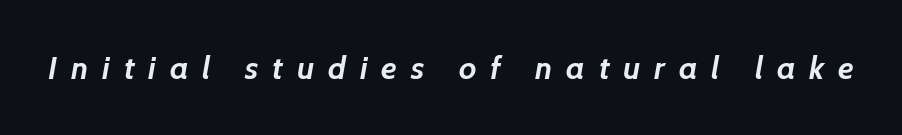
{"serif": "no", "bold": "yes", "weight": "semibold", "width": "normal", "stroke_contrast": "low", "x_height": "medium", "monospaced": "no", "underline": "no", "letter_spacing": "wide", "letter_spacing_em": 0.43, "glyph_px": 32}
